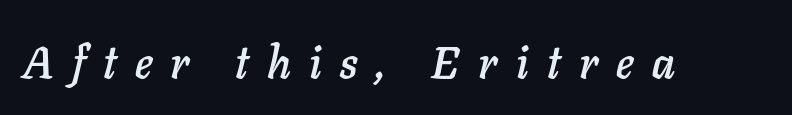
Compared with ordinary roman type, these characters are visibly tilted. Anything drawn beneath the words? Only blank space. Is this a fixed-width face? No — the glyphs have proportional, varying widths. The tracking reads as deliberately expanded to a designer's eye.
